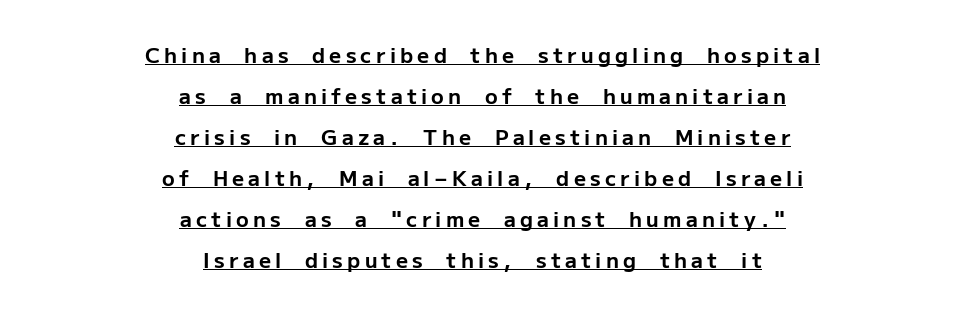
{"italic": "no", "bold": "yes", "underline": "yes", "align": "center", "line_spacing": "loose", "line_spacing_ratio": 1.95, "letter_spacing": "wide", "letter_spacing_em": 0.2, "glyph_px": 21}
